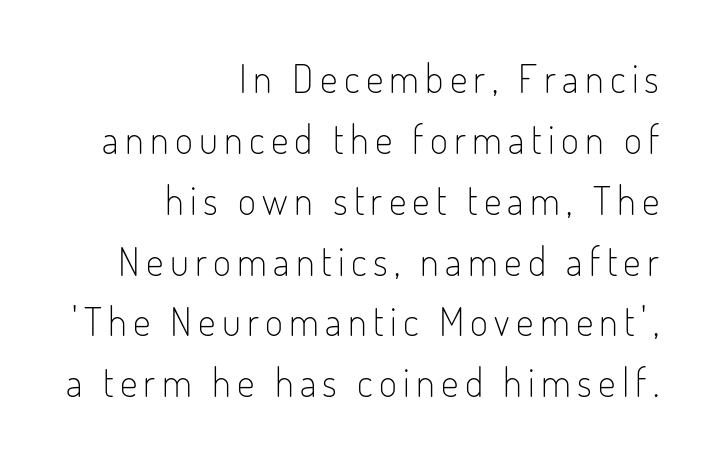
You can tell from the bare stems that sans-serif type was used. Each stroke keeps to a modest, everyday thickness or less. One glance says typical: line gaps are just what's usual. Visually the block forms a straight wall on the right and a jagged coastline on the left.
